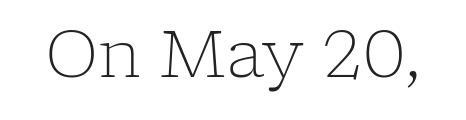
The image shows 65 px light serif type, upright; set normal letter spacing, not underlined; low stroke contrast and a medium x-height.
